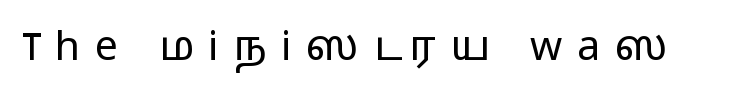
The face used here is a sans, in the tradition of grotesques and geometrics. These glyphs show unthickened strokes, regular width or finer. This rendering features lettering with no underline. Posture: upright roman. Proportional: the letters do not fall into vertical columns. Characters follow at a spacing far wider than the type designer built in.
